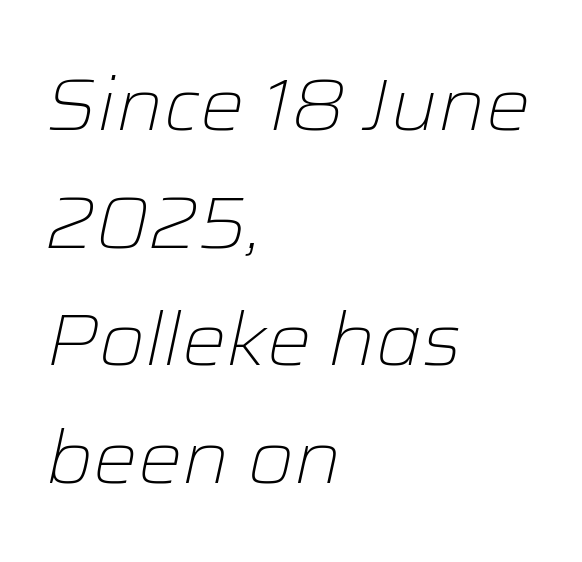
Varying glyph widths throughout — classic text-font behaviour. The vertical gap from one line to the next is medium. The rag falls on the right side of this text block. Honestly, the letter spacing is just normal — you wouldn't notice it. The zone under the glyphs is completely vacant. Would a proofreader flag this as italicized? Yes.
